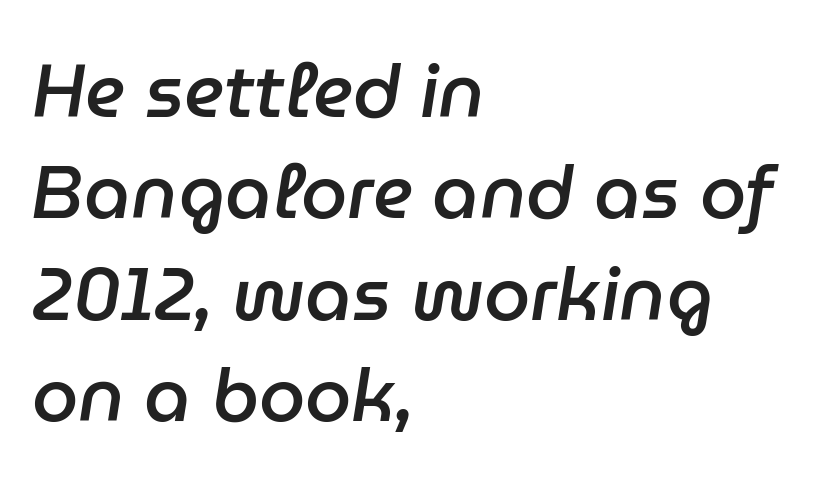
The image shows 74 px semibold type, italic (leaning right); set left-aligned, normal line spacing (1.37x), normal letter spacing, not underlined; low stroke contrast and a medium x-height.
